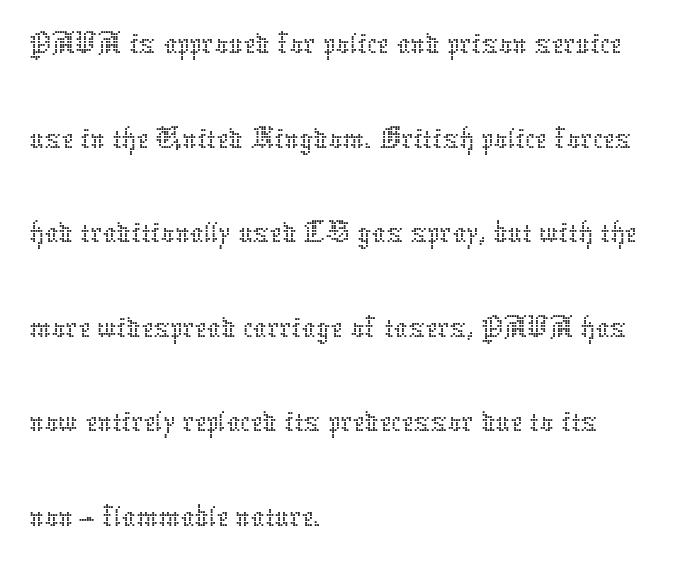
Q: Is the text bold? A: No.
Q: Is the text italic (slanted)? A: No, it is upright.
Q: Is the text underlined? A: No.
Q: How is the paragraph aligned? A: Left-aligned.
Q: Is the spacing between letters normal or unusually wide? A: Normal.
Q: Is the spacing between lines tight, normal or loose? A: Normal.
Q: Width (condensed, normal, or wide)? A: Normal.
Q: Stroke contrast? A: Low.
Q: x-height? A: Medium.
Q: Monospaced? A: No.
